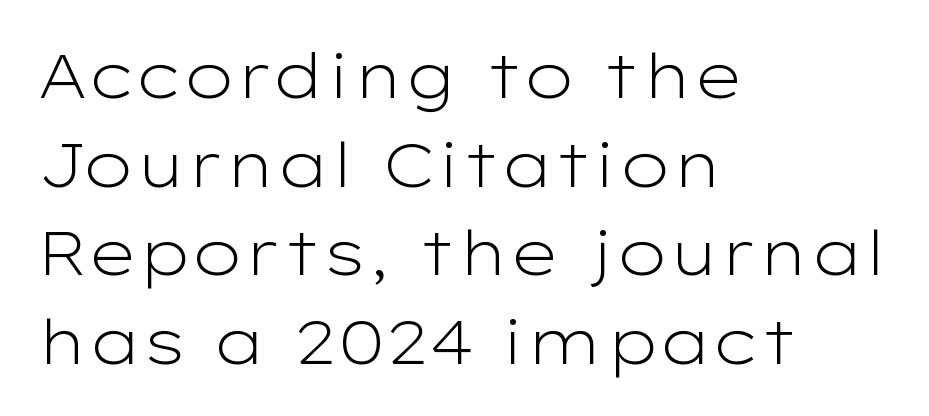
The image shows 62 px light, wide sans-serif type, upright; set left-aligned, normal line spacing (1.43x), normal letter spacing, not underlined; low stroke contrast and a medium x-height.
